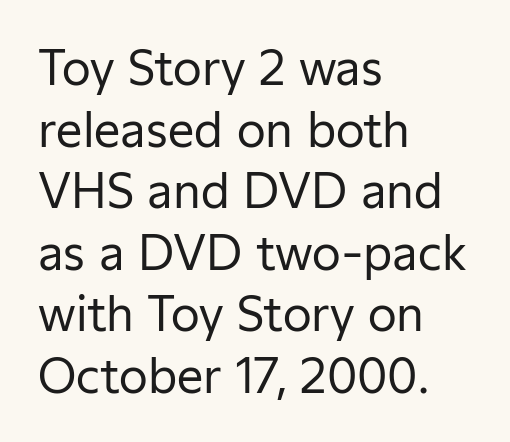
The image shows 47 px regular-weight sans-serif type, upright; set left-aligned, normal line spacing (1.31x), normal letter spacing, not underlined; low stroke contrast and a medium x-height.
